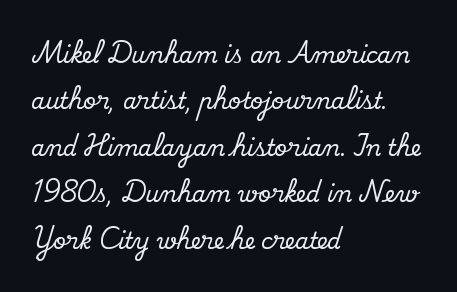
Words appear dense and cohesive because spacing is normal. The specimen omits any rule beneath the text block's lines. A typesetter would call this leading open, well beyond the default. A student would call this left alignment; a typographer would say flush left, rag right.
